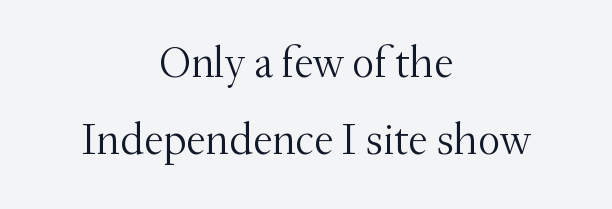
Q: Is the text bold? A: No.
Q: Is the text italic (slanted)? A: No, it is upright.
Q: Is the typeface a serif or a sans-serif typeface? A: Serif.
Q: Is the text underlined? A: No.
Q: How is the paragraph aligned? A: Centered.
Q: Is the spacing between letters normal or unusually wide? A: Normal.
Q: Width (condensed, normal, or wide)? A: Normal.
Q: Stroke contrast? A: Medium.
Q: x-height? A: Small.
Q: Monospaced? A: No.
